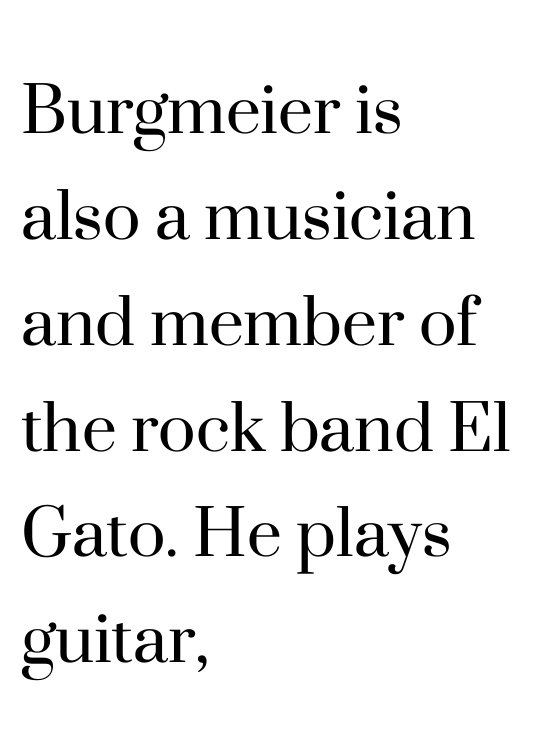
The image shows 79 px regular-weight serif type, upright; set left-aligned, normal line spacing (1.34x), normal letter spacing, not underlined; high stroke contrast and a small x-height.
